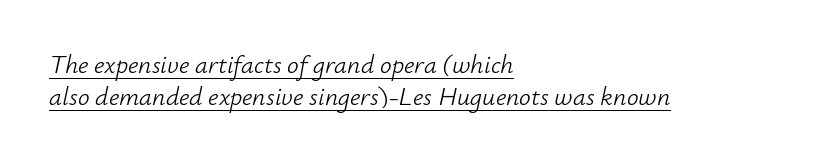
Q: Is the text bold? A: No.
Q: Is the text italic (slanted)? A: Yes, it leans right by about 12 degrees.
Q: Is the text underlined? A: Yes.
Q: How is the paragraph aligned? A: Left-aligned.
Q: Is the spacing between letters normal or unusually wide? A: Normal.
Q: Is the spacing between lines tight, normal or loose? A: Normal.
